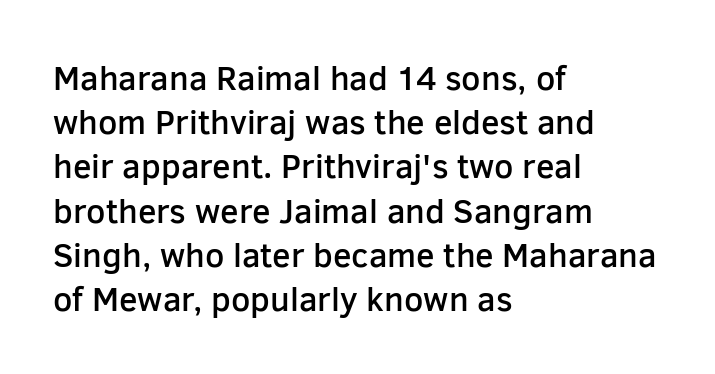
Q: Is the text bold? A: Semi-bold.
Q: Is the text italic (slanted)? A: No, it is upright.
Q: Is the typeface a serif or a sans-serif typeface? A: Sans-serif.
Q: Is the text underlined? A: No.
Q: How is the paragraph aligned? A: Left-aligned.
Q: Is the spacing between letters normal or unusually wide? A: Normal.
Q: Is the spacing between lines tight, normal or loose? A: Normal.
Q: Width (condensed, normal, or wide)? A: Normal.
Q: Stroke contrast? A: Low.
Q: x-height? A: Medium.
Q: Monospaced? A: No.
